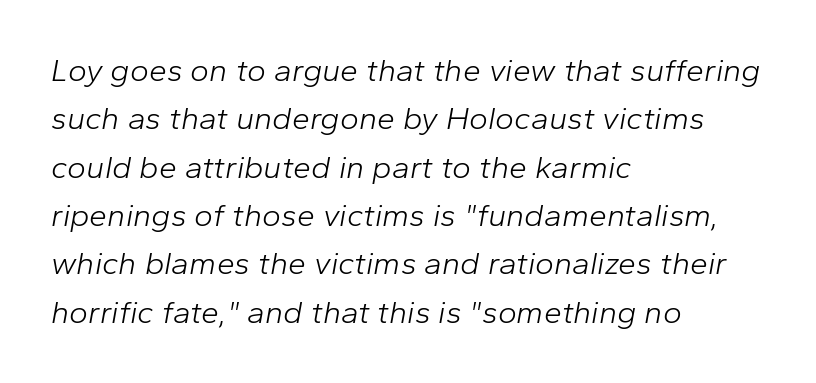
The image shows 32 px light type, italic (leaning right); set left-aligned, normal line spacing (1.51x), normal letter spacing, not underlined; low stroke contrast and a medium x-height.
